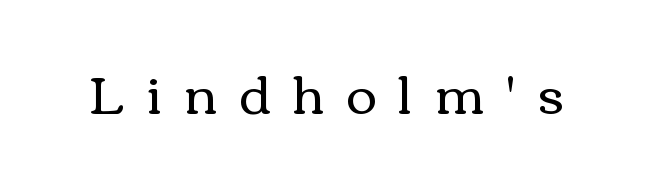
A roman cut, with each character standing at attention. Display-style spreading of the glyphs; the letterfit is very open. Underline: absent. These glyphs show unthickened strokes, regular width or finer. A typesetter would call this proportional, since set widths differ per character.
